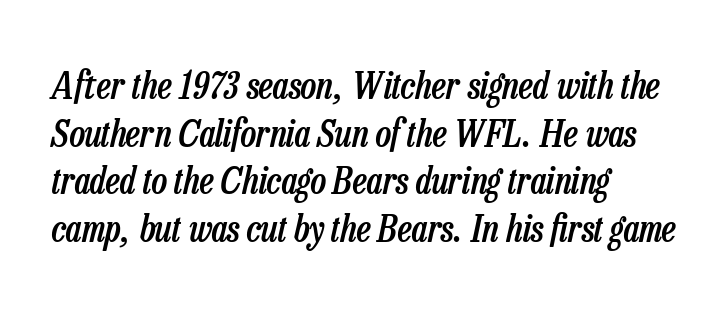
{"italic": "yes", "lean": "right", "slant_degrees": 13, "bold": "semi", "weight": "semibold", "width": "condensed", "stroke_contrast": "low", "x_height": "medium", "monospaced": "no", "underline": "no", "align": "left", "line_spacing": "normal", "line_spacing_ratio": 1.29, "letter_spacing": "normal", "letter_spacing_em": 0.0, "glyph_px": 37}
